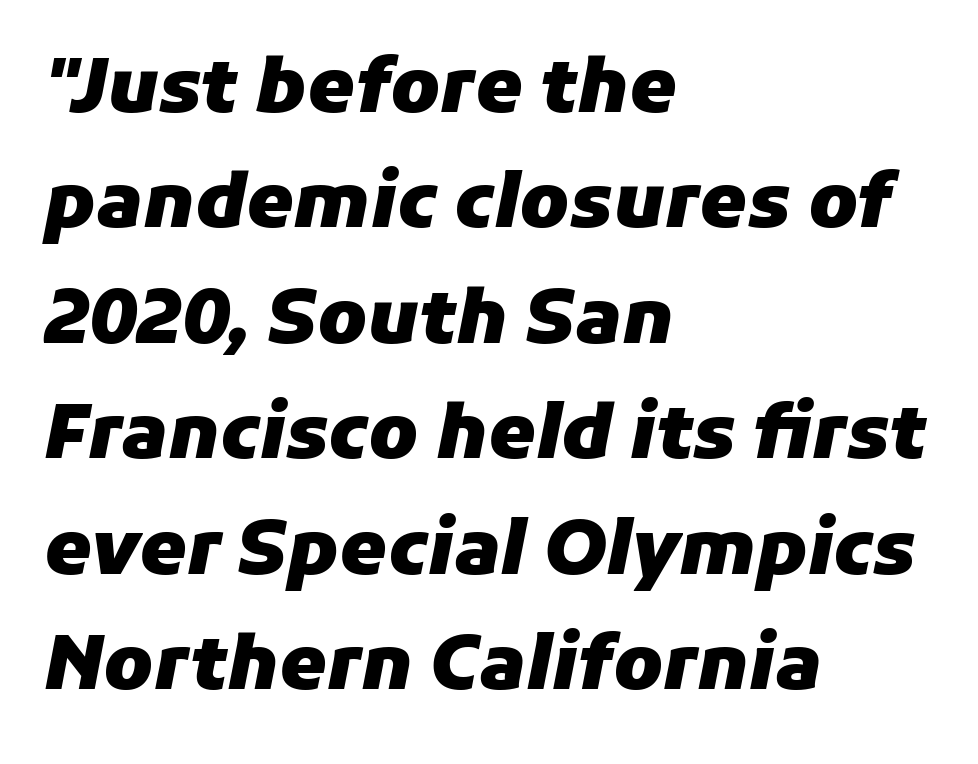
Notice how descenders clear the ascenders below comfortably — that's standard leading. An italicized treatment has been applied to the whole sample. Notice how the passage keeps a crisp vertical edge on the left only. Its strokes are broad and dark, the hallmark of bold type.
